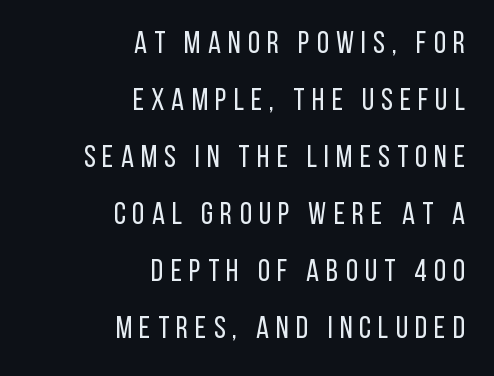
These lines are rendered in a variable-pitch font. The weight tops out at a normal text grade. I'd call this a sans setting — the letters go barefoot. Caption: expanded tracking, letters set apart.
